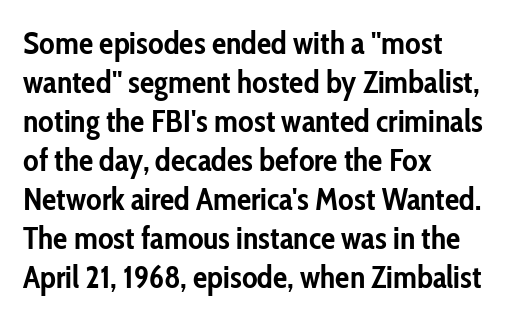
Letters rest on an invisible, unmarked baseline. Stroke thickness is high; the sample reads as a true bold. Is this a fixed-width face? No — the glyphs have proportional, varying widths. The rendering anchors every line to the left-hand side.
